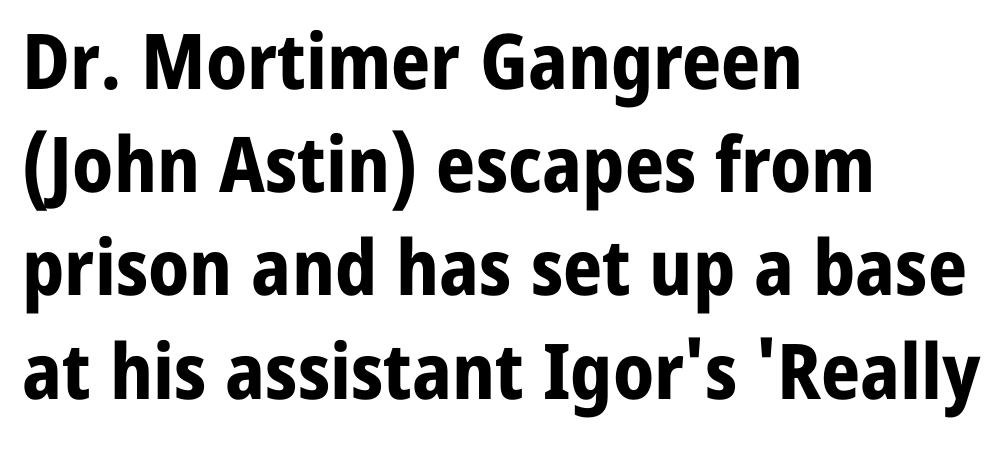
The image shows 77 px bold sans-serif type, upright; set left-aligned, normal line spacing (1.34x), normal letter spacing, not underlined; low stroke contrast and a medium x-height.
